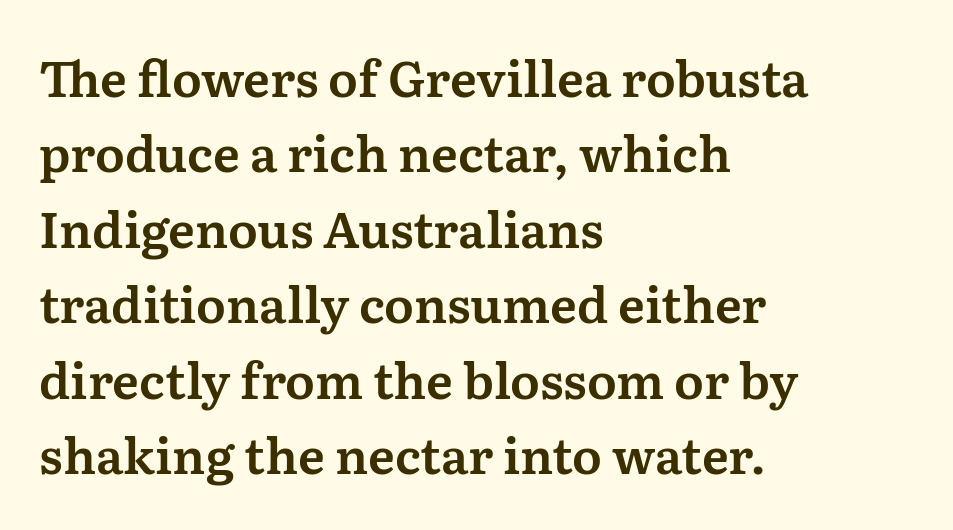
The image shows 49 px serif type, upright; set left-aligned, normal line spacing (1.54x), normal letter spacing, not underlined; medium stroke contrast and a medium x-height.
